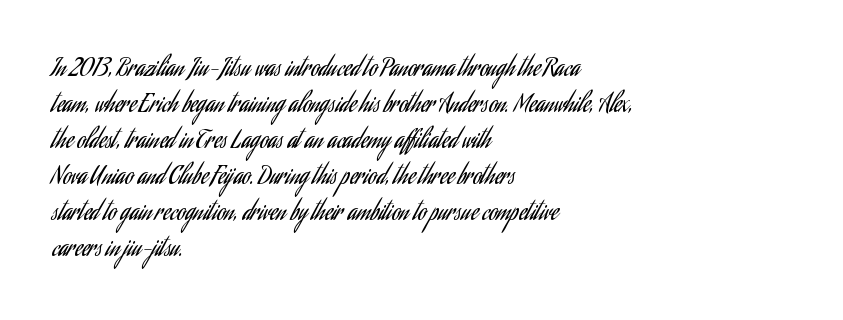
There is no visible air inserted between adjacent glyphs. The rendering anchors every line to the left-hand side. Counters stay open thanks to moderate or lighter strokes. Is there much room between lines? A standard amount, neither cramped nor airy. Type without underlining.
